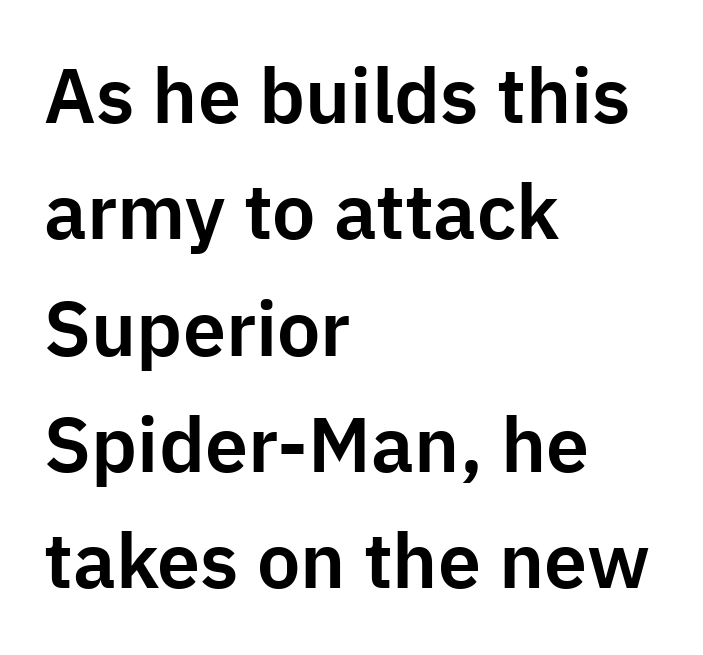
The image shows 77 px sans-serif type, upright; set left-aligned, normal line spacing (1.51x), normal letter spacing, not underlined; low stroke contrast and a medium x-height.
